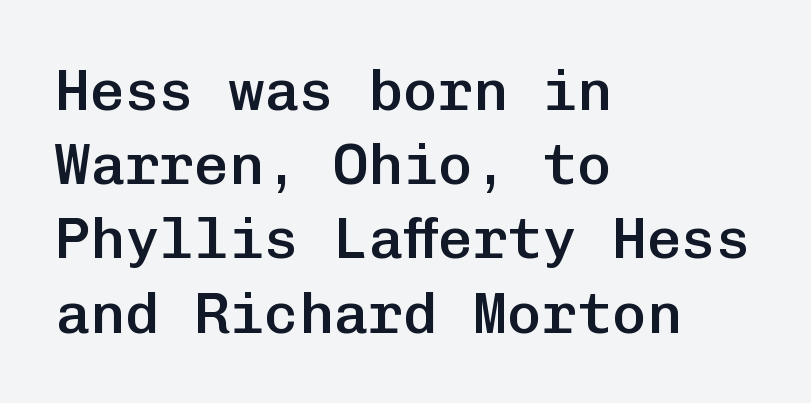
The image shows 58 px semibold sans-serif type, upright, monospaced; set left-aligned, normal line spacing (1.28x), normal letter spacing, not underlined; low stroke contrast and a medium x-height.
